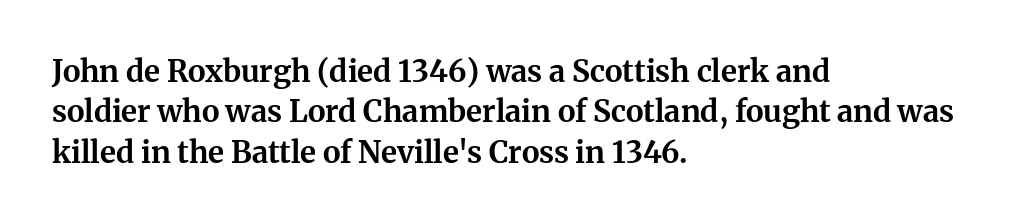
{"serif": "yes", "italic": "no", "bold": "yes", "weight": "bold", "width": "normal", "stroke_contrast": "medium", "x_height": "medium", "monospaced": "no", "underline": "no", "align": "left", "line_spacing": "normal", "line_spacing_ratio": 1.35, "letter_spacing": "normal", "letter_spacing_em": 0.0, "glyph_px": 30}
